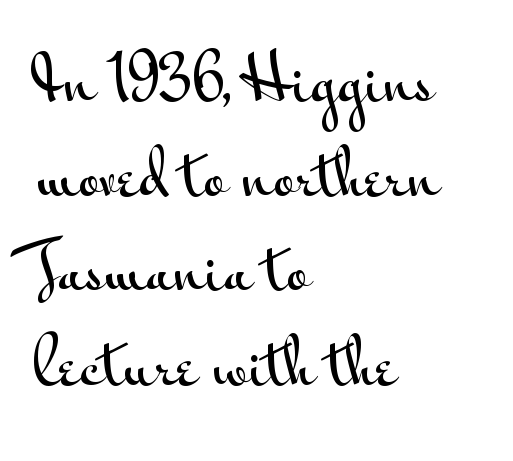
Observe the absence of serifs on each vertical stroke in this sample. The face used here is proportionally spaced, like ordinary book or web type. Normally led — the rows are evenly, conventionally spaced. Nobody touched the tracking dial on this one. Every row of glyphs begins at an identical x-position on the left.
